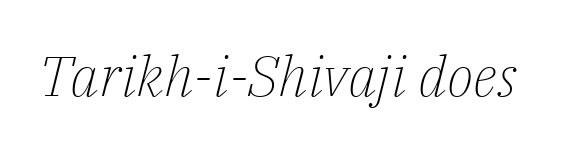
Q: Is the text bold? A: No.
Q: Is the text italic (slanted)? A: Yes, it leans right by about 14 degrees.
Q: Is the typeface a serif or a sans-serif typeface? A: Serif.
Q: Is the text underlined? A: No.
Q: Is the spacing between letters normal or unusually wide? A: Normal.
Q: Width (condensed, normal, or wide)? A: Normal.
Q: Stroke contrast? A: Low.
Q: x-height? A: Medium.
Q: Monospaced? A: No.
